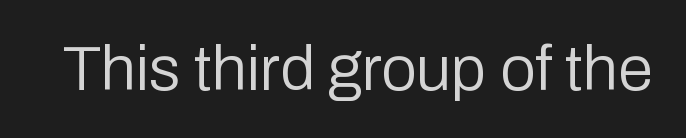
Q: Is the text bold? A: No.
Q: Is the text italic (slanted)? A: No, it is upright.
Q: Is the typeface a serif or a sans-serif typeface? A: Sans-serif.
Q: Is the text underlined? A: No.
Q: Is the spacing between letters normal or unusually wide? A: Normal.
Q: Width (condensed, normal, or wide)? A: Normal.
Q: Stroke contrast? A: Low.
Q: x-height? A: Medium.
Q: Monospaced? A: No.
